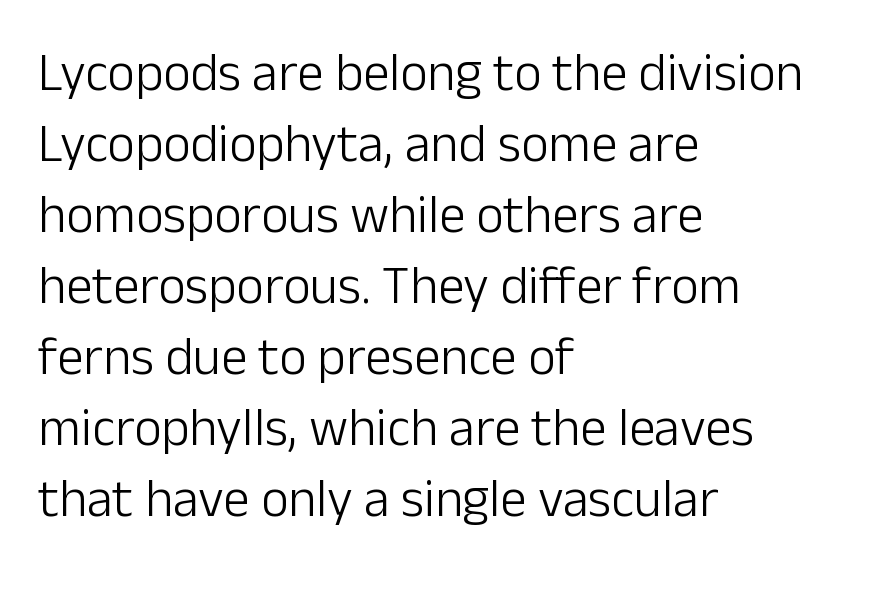
{"serif": "no", "italic": "no", "bold": "no", "weight": "light", "width": "normal", "stroke_contrast": "low", "x_height": "medium", "monospaced": "no", "underline": "no", "align": "left", "line_spacing": "normal", "line_spacing_ratio": 1.34, "letter_spacing": "normal", "letter_spacing_em": 0.0, "glyph_px": 53}
